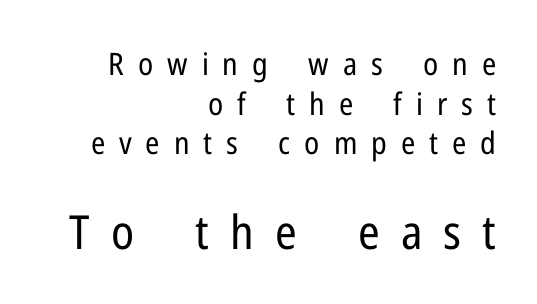
{"serif": "no", "italic": "no", "bold": "no", "weight": "regular", "width": "condensed", "stroke_contrast": "low", "x_height": "medium", "monospaced": "no", "underline": "no", "align": "right", "line_spacing": "normal", "line_spacing_ratio": 1.28, "letter_spacing": "wide", "letter_spacing_em": 0.45, "larger_block": "second", "size_ratio": 1.52, "glyph_px": 47}
